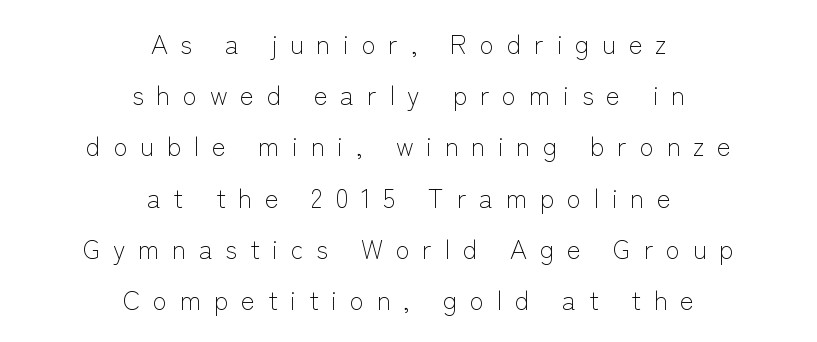
Q: Is the text bold? A: No.
Q: Is the text italic (slanted)? A: No, it is upright.
Q: Is the text underlined? A: No.
Q: How is the paragraph aligned? A: Centered.
Q: Is the spacing between letters normal or unusually wide? A: Unusually wide.
Q: Is the spacing between lines tight, normal or loose? A: Loose.
